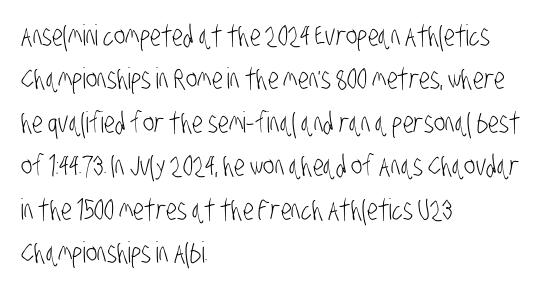
Q: Is the text bold? A: No.
Q: Is the typeface a serif or a sans-serif typeface? A: Sans-serif.
Q: Is the text underlined? A: No.
Q: How is the paragraph aligned? A: Left-aligned.
Q: Is the spacing between letters normal or unusually wide? A: Normal.
Q: Is the spacing between lines tight, normal or loose? A: Normal.
Q: Width (condensed, normal, or wide)? A: Condensed.
Q: Stroke contrast? A: Low.
Q: x-height? A: Large.
Q: Monospaced? A: No.
